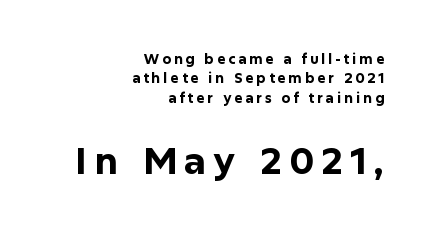
The rendering uses natural spacing where letterforms have individual widths. The string is rendered with underlining switched off. A full-strength bold gives these letters their thick strokes. Look at the glyph heights: the lower group is clearly the bigger setting.
